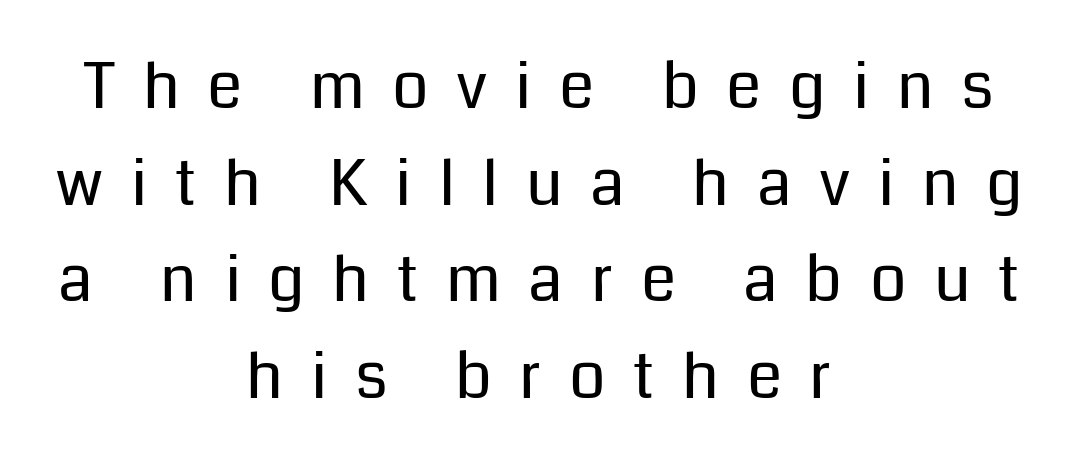
{"serif": "no", "italic": "no", "bold": "no", "weight": "regular", "width": "normal", "stroke_contrast": "low", "x_height": "medium", "monospaced": "no", "underline": "no", "align": "center", "line_spacing": "normal", "line_spacing_ratio": 1.51, "letter_spacing": "wide", "letter_spacing_em": 0.43, "glyph_px": 64}
